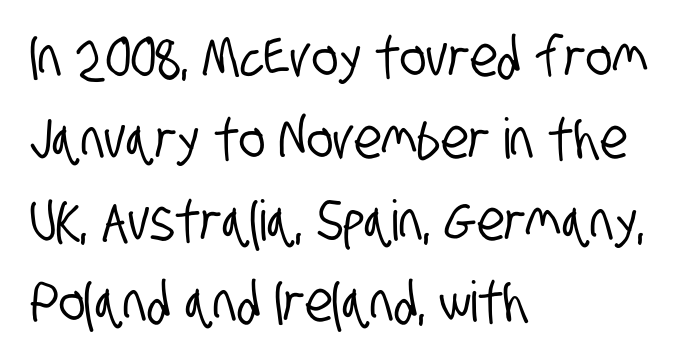
{"serif": "no", "width": "condensed", "stroke_contrast": "low", "x_height": "large", "monospaced": "no", "underline": "no", "align": "left", "line_spacing": "normal", "line_spacing_ratio": 1.46, "letter_spacing": "normal", "letter_spacing_em": 0.0, "glyph_px": 56}
